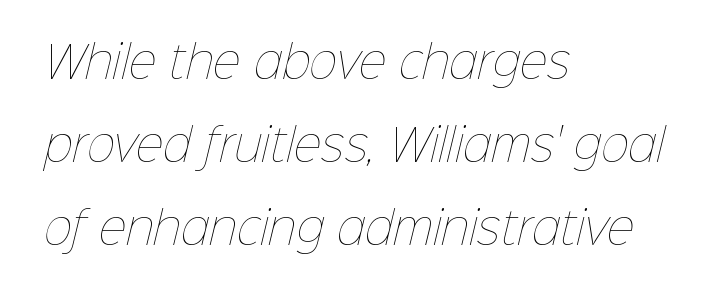
Q: Is the text bold? A: No.
Q: Is the text underlined? A: No.
Q: How is the paragraph aligned? A: Left-aligned.
Q: Is the spacing between letters normal or unusually wide? A: Normal.
Q: Is the spacing between lines tight, normal or loose? A: Loose.
Q: Width (condensed, normal, or wide)? A: Normal.
Q: Stroke contrast? A: Low.
Q: x-height? A: Medium.
Q: Monospaced? A: No.
